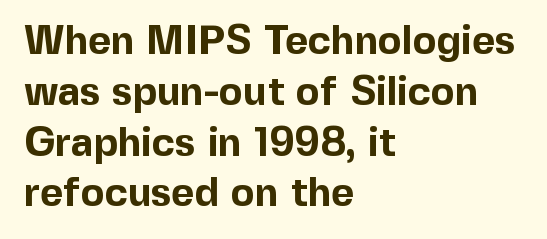
Q: Is the text bold? A: Yes.
Q: Is the text italic (slanted)? A: No, it is upright.
Q: Is the typeface a serif or a sans-serif typeface? A: Sans-serif.
Q: Is the text underlined? A: No.
Q: How is the paragraph aligned? A: Left-aligned.
Q: Is the spacing between letters normal or unusually wide? A: Normal.
Q: Is the spacing between lines tight, normal or loose? A: Normal.
Q: Width (condensed, normal, or wide)? A: Normal.
Q: x-height? A: Medium.
Q: Monospaced? A: No.
